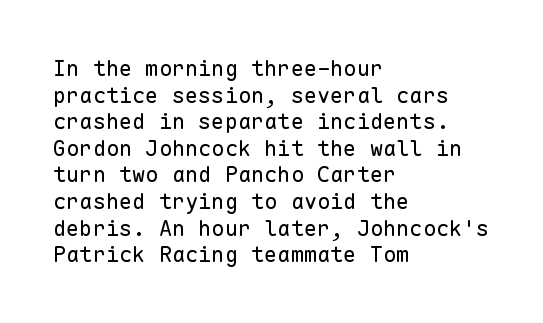
Q: Is the text bold? A: No.
Q: Is the text italic (slanted)? A: No, it is upright.
Q: Is the text underlined? A: No.
Q: How is the paragraph aligned? A: Left-aligned.
Q: Is the spacing between letters normal or unusually wide? A: Normal.
